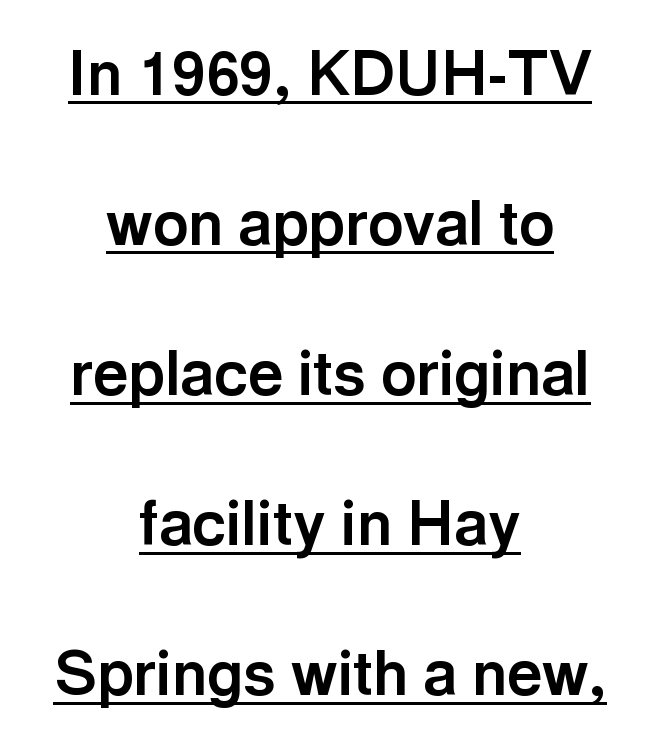
Q: Is the text bold? A: Yes.
Q: Is the text italic (slanted)? A: No, it is upright.
Q: Is the typeface a serif or a sans-serif typeface? A: Sans-serif.
Q: Is the text underlined? A: Yes.
Q: How is the paragraph aligned? A: Centered.
Q: Is the spacing between letters normal or unusually wide? A: Normal.
Q: Is the spacing between lines tight, normal or loose? A: Loose.
Q: Width (condensed, normal, or wide)? A: Normal.
Q: x-height? A: Medium.
Q: Monospaced? A: No.
